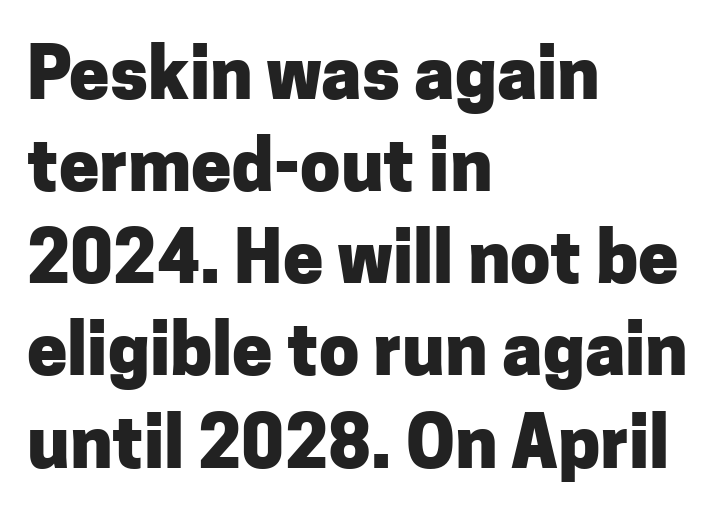
Letter spacing: default. You could not count columns in this text — the font is proportionally spaced. The gap between lines stays unmarked. Rows of type keep a routine distance in the vertical direction. Does the lettering tilt? It doesn't — this is upright. As a designer I'd log this as weight 700, bold.
